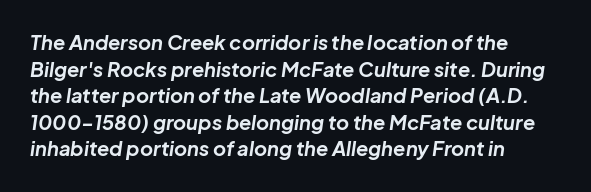
Q: Is the text bold? A: Yes.
Q: Is the text italic (slanted)? A: Yes, it leans right by about 8 degrees.
Q: Is the text underlined? A: No.
Q: How is the paragraph aligned? A: Left-aligned.
Q: Is the spacing between letters normal or unusually wide? A: Normal.
Q: Is the spacing between lines tight, normal or loose? A: Normal.
